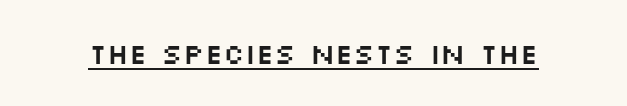
How are the letters spaced? Ordinarily, with no added tracking. The string is rendered with underlining switched on. The specimen reads as upright at a glance. Is this a fixed-width face? No — the glyphs have proportional, varying widths. What kind of face is this? One without serifs — a sans.
